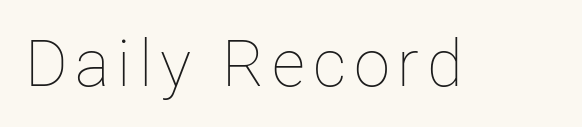
The image shows 65 px thin type, upright; set not underlined; low stroke contrast and a medium x-height.
